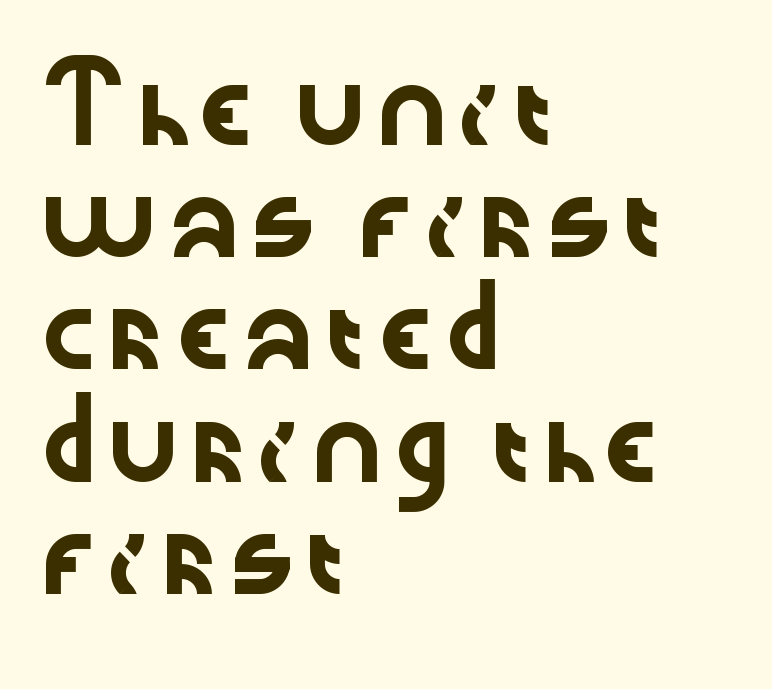
Q: Is the text italic (slanted)? A: No, it is upright.
Q: Is the typeface a serif or a sans-serif typeface? A: Sans-serif.
Q: Is the text underlined? A: No.
Q: How is the paragraph aligned? A: Left-aligned.
Q: Is the spacing between letters normal or unusually wide? A: Normal.
Q: Is the spacing between lines tight, normal or loose? A: Normal.
Q: Width (condensed, normal, or wide)? A: Wide.
Q: Stroke contrast? A: Low.
Q: x-height? A: Medium.
Q: Monospaced? A: No.
